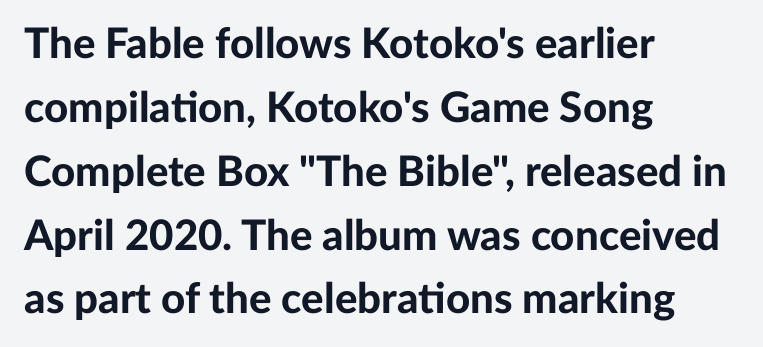
Q: Is the text bold? A: Yes.
Q: Is the text italic (slanted)? A: No, it is upright.
Q: Is the typeface a serif or a sans-serif typeface? A: Sans-serif.
Q: Is the text underlined? A: No.
Q: How is the paragraph aligned? A: Left-aligned.
Q: Is the spacing between letters normal or unusually wide? A: Normal.
Q: Is the spacing between lines tight, normal or loose? A: Normal.
Q: Width (condensed, normal, or wide)? A: Normal.
Q: Stroke contrast? A: Low.
Q: x-height? A: Medium.
Q: Monospaced? A: No.
